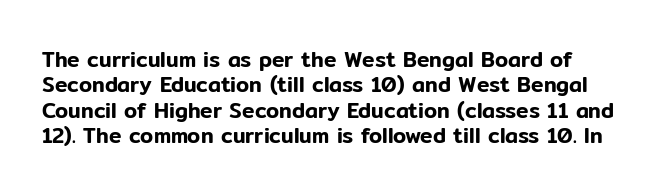
Q: Is the text italic (slanted)? A: No, it is upright.
Q: Is the text underlined? A: No.
Q: Is the spacing between letters normal or unusually wide? A: Normal.
